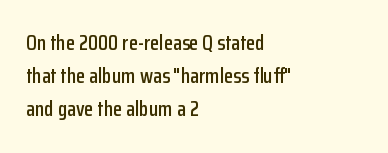
Q: Is the text italic (slanted)? A: No, it is upright.
Q: Is the text underlined? A: No.
Q: How is the paragraph aligned? A: Left-aligned.
Q: Is the spacing between letters normal or unusually wide? A: Normal.
Q: Is the spacing between lines tight, normal or loose? A: Normal.
